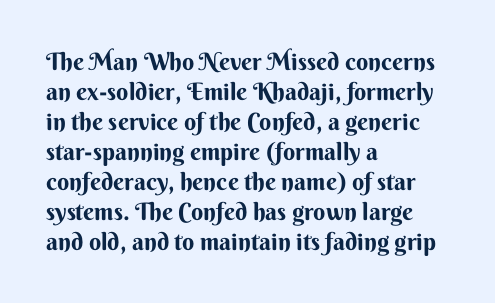
Q: Is the text bold? A: Yes.
Q: Is the text italic (slanted)? A: No, it is upright.
Q: Is the text underlined? A: No.
Q: How is the paragraph aligned? A: Left-aligned.
Q: Is the spacing between letters normal or unusually wide? A: Normal.
Q: Is the spacing between lines tight, normal or loose? A: Normal.
